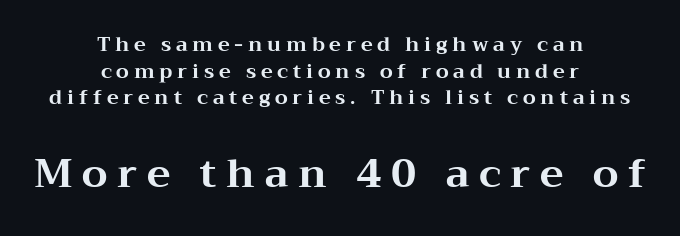
The image shows 40 px bold, wide serif type, upright; set centered, normal line spacing (1.33x), unusually wide letter spacing (+0.24 em), not underlined; the second (bottom) block is 2.0x larger; medium stroke contrast and a medium x-height.
